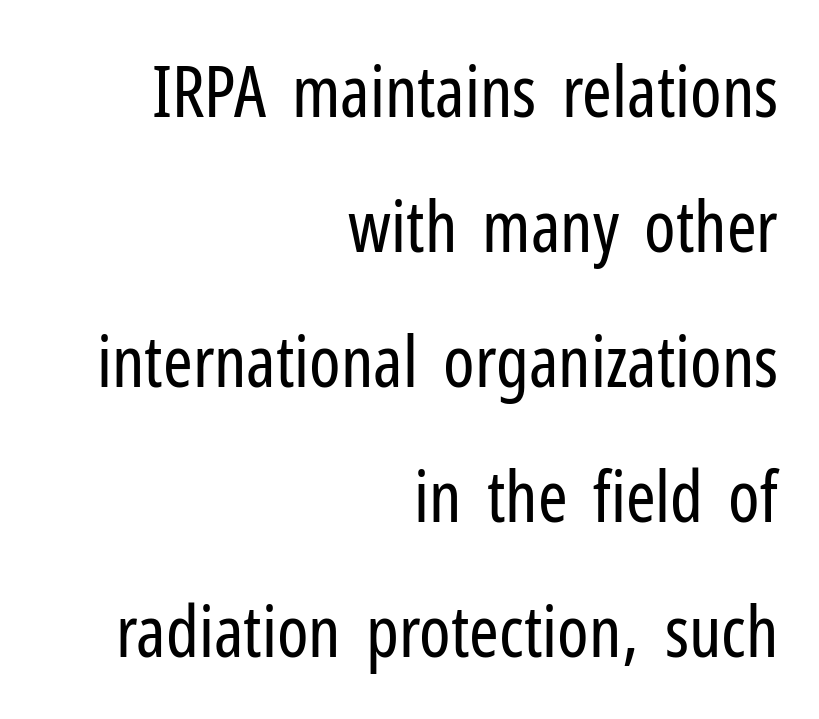
{"serif": "no", "italic": "no", "bold": "no", "weight": "regular", "width": "condensed", "stroke_contrast": "low", "x_height": "medium", "monospaced": "no", "underline": "no", "align": "right", "line_spacing": "loose", "line_spacing_ratio": 1.9, "letter_spacing": "normal", "letter_spacing_em": 0.0, "glyph_px": 71}
